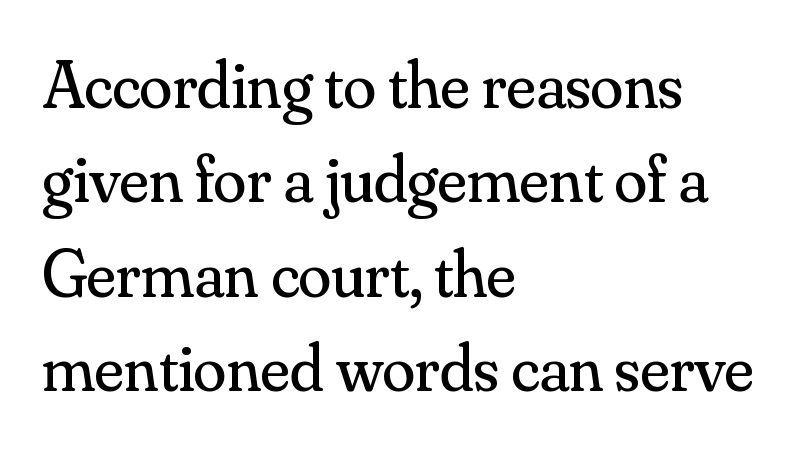
Q: Is the text bold? A: No.
Q: Is the text italic (slanted)? A: No, it is upright.
Q: Is the typeface a serif or a sans-serif typeface? A: Serif.
Q: Is the text underlined? A: No.
Q: How is the paragraph aligned? A: Left-aligned.
Q: Is the spacing between letters normal or unusually wide? A: Normal.
Q: Is the spacing between lines tight, normal or loose? A: Normal.
Q: Width (condensed, normal, or wide)? A: Normal.
Q: Stroke contrast? A: Medium.
Q: x-height? A: Small.
Q: Monospaced? A: No.
